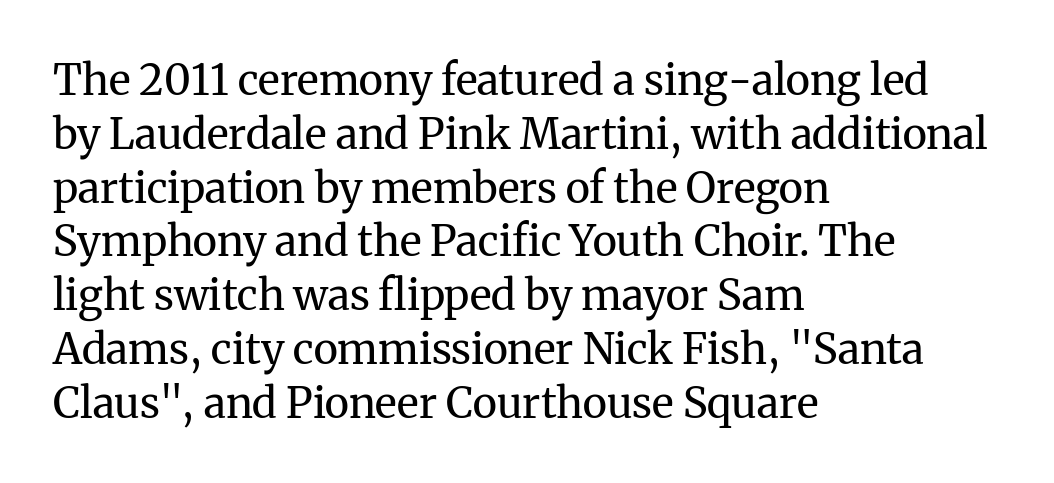
The image shows 42 px regular-weight serif type, upright; set left-aligned, normal line spacing (1.28x), normal letter spacing, not underlined; medium stroke contrast and a medium x-height.
